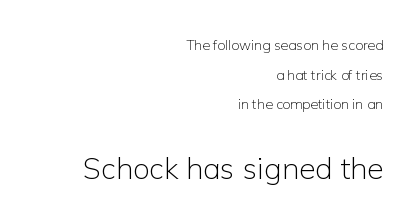
The image shows 30 px light sans-serif type, upright; set right-aligned, loose line spacing (2.11x), normal letter spacing, not underlined; the second (bottom) block is 2.14x larger; low stroke contrast and a medium x-height.
